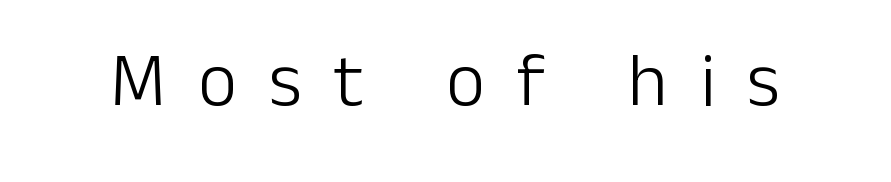
{"serif": "no", "italic": "no", "bold": "no", "weight": "light", "width": "normal", "stroke_contrast": "low", "x_height": "medium", "monospaced": "no", "underline": "no", "letter_spacing": "wide", "letter_spacing_em": 0.42, "glyph_px": 76}
